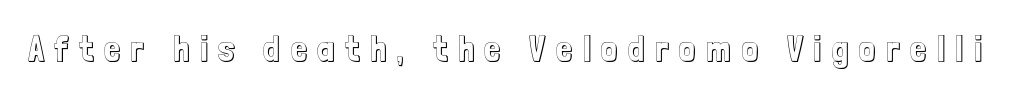
{"italic": "no", "width": "condensed", "x_height": "medium", "monospaced": "no", "underline": "no", "letter_spacing": "wide", "letter_spacing_em": 0.32, "glyph_px": 35}
